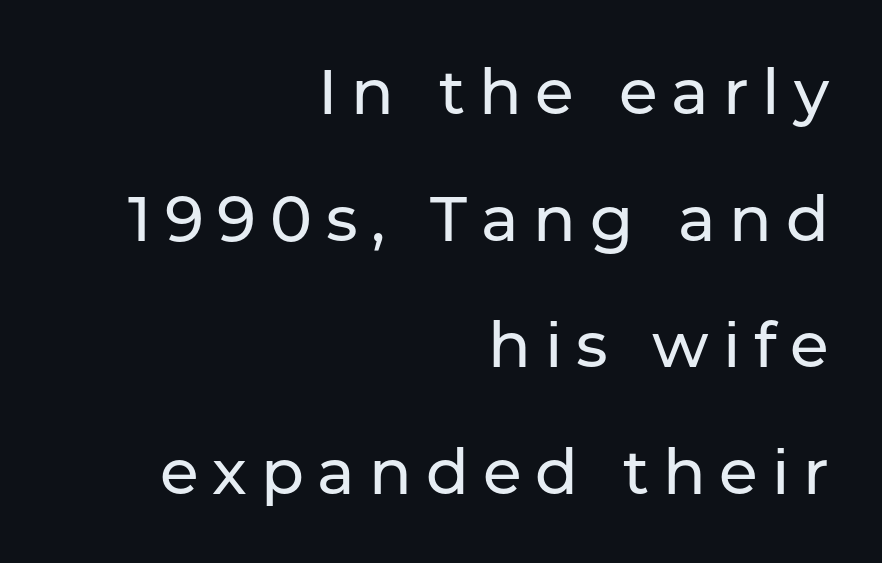
Q: Is the text italic (slanted)? A: No, it is upright.
Q: Is the typeface a serif or a sans-serif typeface? A: Sans-serif.
Q: Is the text underlined? A: No.
Q: How is the paragraph aligned? A: Right-aligned.
Q: Is the spacing between letters normal or unusually wide? A: Unusually wide.
Q: Is the spacing between lines tight, normal or loose? A: Loose.
Q: Width (condensed, normal, or wide)? A: Normal.
Q: Stroke contrast? A: Low.
Q: x-height? A: Medium.
Q: Monospaced? A: No.
